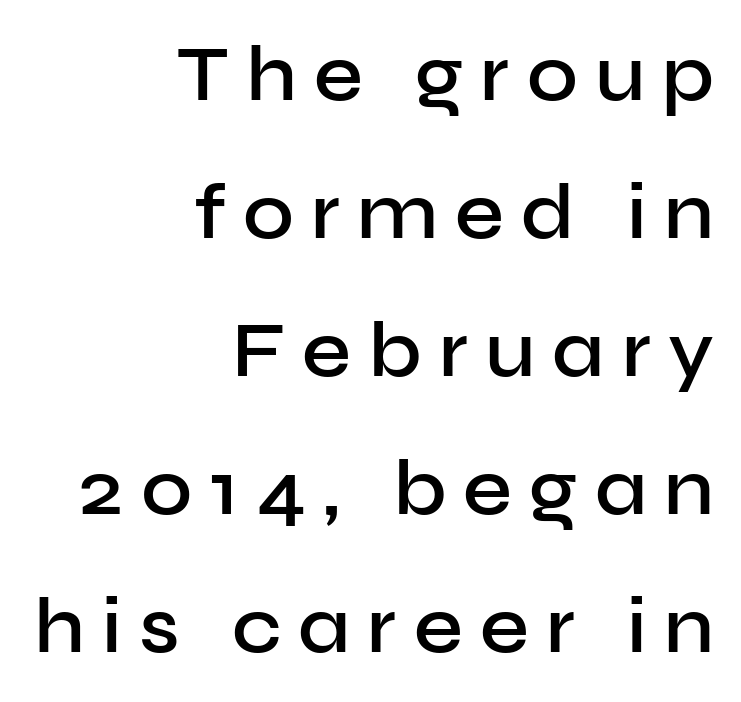
Q: Is the text bold? A: Semi-bold.
Q: Is the text italic (slanted)? A: No, it is upright.
Q: Is the typeface a serif or a sans-serif typeface? A: Sans-serif.
Q: Is the text underlined? A: No.
Q: How is the paragraph aligned? A: Right-aligned.
Q: Is the spacing between letters normal or unusually wide? A: Unusually wide.
Q: Width (condensed, normal, or wide)? A: Normal.
Q: Stroke contrast? A: Low.
Q: x-height? A: Medium.
Q: Monospaced? A: No.
